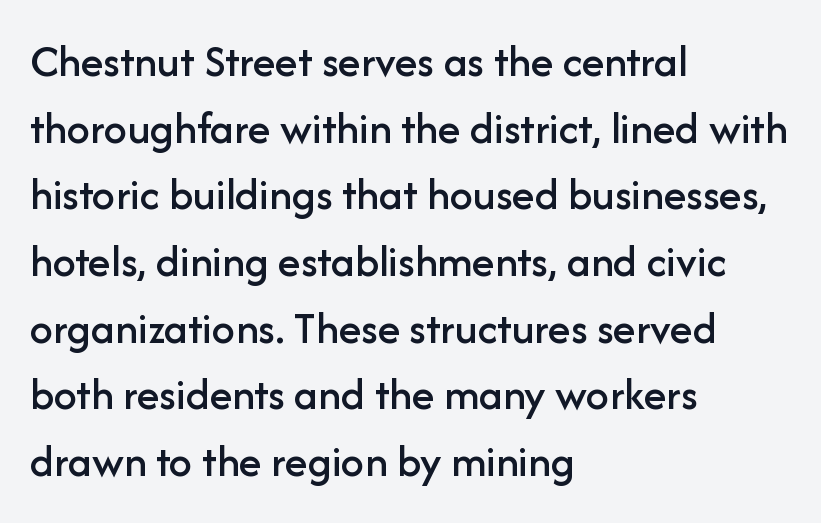
Q: Is the text italic (slanted)? A: No, it is upright.
Q: Is the typeface a serif or a sans-serif typeface? A: Sans-serif.
Q: Is the text underlined? A: No.
Q: How is the paragraph aligned? A: Left-aligned.
Q: Is the spacing between letters normal or unusually wide? A: Normal.
Q: Is the spacing between lines tight, normal or loose? A: Normal.
Q: Width (condensed, normal, or wide)? A: Normal.
Q: Stroke contrast? A: Low.
Q: x-height? A: Medium.
Q: Monospaced? A: No.
